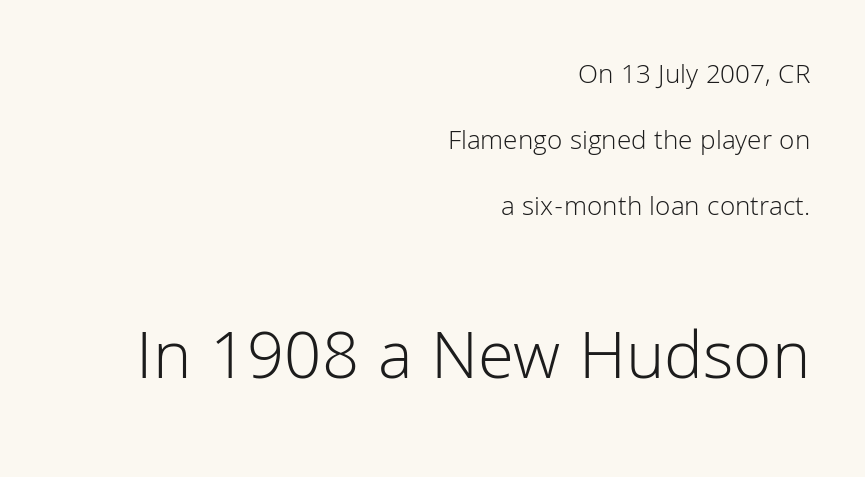
The image shows 70 px light sans-serif type, upright; set right-aligned, loose line spacing (2.35x), normal letter spacing, not underlined; the second (bottom) block is 2.5x larger; low stroke contrast and a medium x-height.
